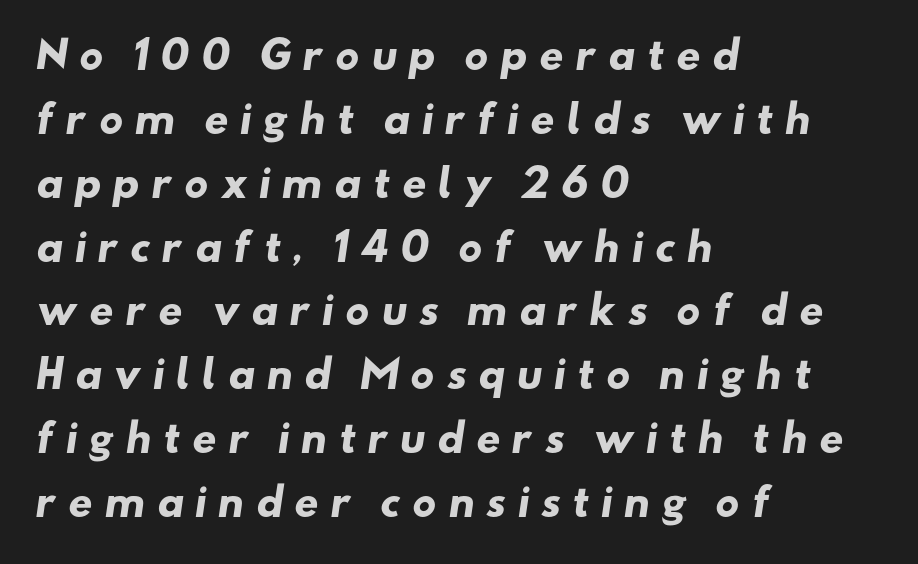
{"serif": "no", "bold": "yes", "weight": "heavy", "width": "wide", "stroke_contrast": "low", "x_height": "small", "monospaced": "no", "underline": "no", "align": "left", "line_spacing": "normal", "line_spacing_ratio": 1.68, "letter_spacing": "wide", "letter_spacing_em": 0.28, "glyph_px": 38}
